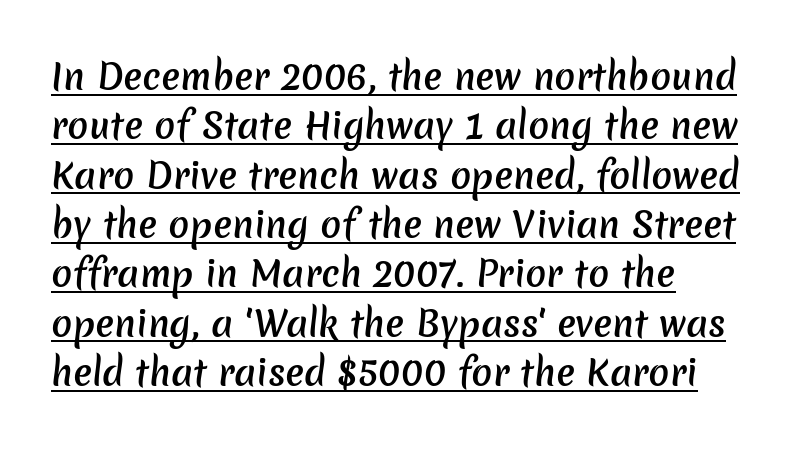
The image shows 35 px semibold sans-serif type; set left-aligned, normal line spacing (1.41x), normal letter spacing, underlined; low stroke contrast and a medium x-height.
